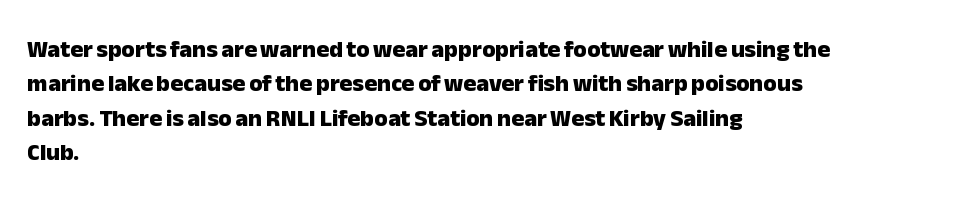
Q: Is the text bold? A: Yes.
Q: Is the text italic (slanted)? A: No, it is upright.
Q: Is the text underlined? A: No.
Q: How is the paragraph aligned? A: Left-aligned.
Q: Is the spacing between letters normal or unusually wide? A: Normal.
Q: Is the spacing between lines tight, normal or loose? A: Normal.
